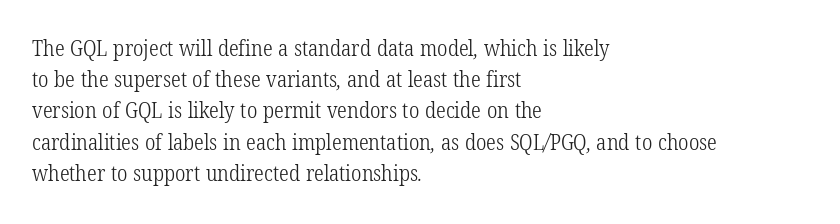
The image shows 22 px text type; set left-aligned, normal line spacing (1.42x), normal letter spacing, not underlined.
